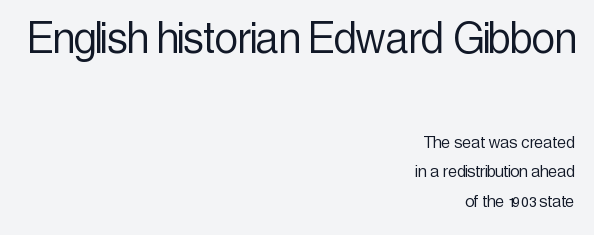
The image shows 51 px light, condensed sans-serif type, upright; set right-aligned, normal line spacing (1.46x), normal letter spacing, not underlined; the first (top) block is 2.55x larger; a medium x-height.
